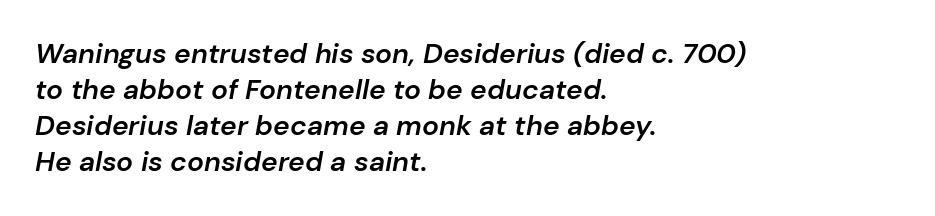
The face used here is a semibold: visibly heavier than regular, lighter than bold. All the whitespace from short lines collects on the right. The foot of each line stays bare and open. Here the designer chose a conventional face with non-uniform glyph widths. Rows of type keep a routine distance in the vertical direction.
